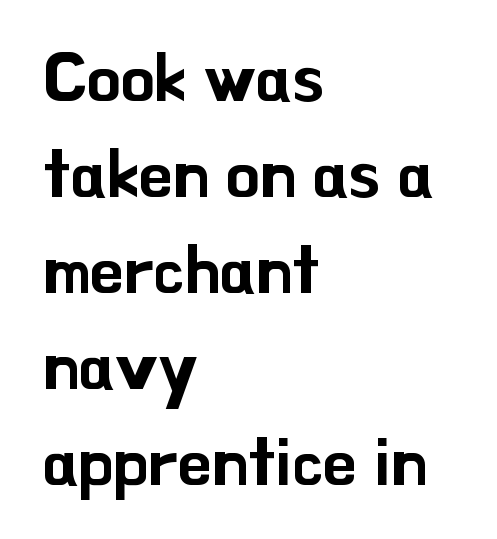
{"serif": "no", "italic": "no", "width": "normal", "stroke_contrast": "low", "x_height": "small", "monospaced": "no", "underline": "no", "align": "left", "line_spacing": "normal", "line_spacing_ratio": 1.41, "letter_spacing": "normal", "letter_spacing_em": 0.0, "glyph_px": 68}
